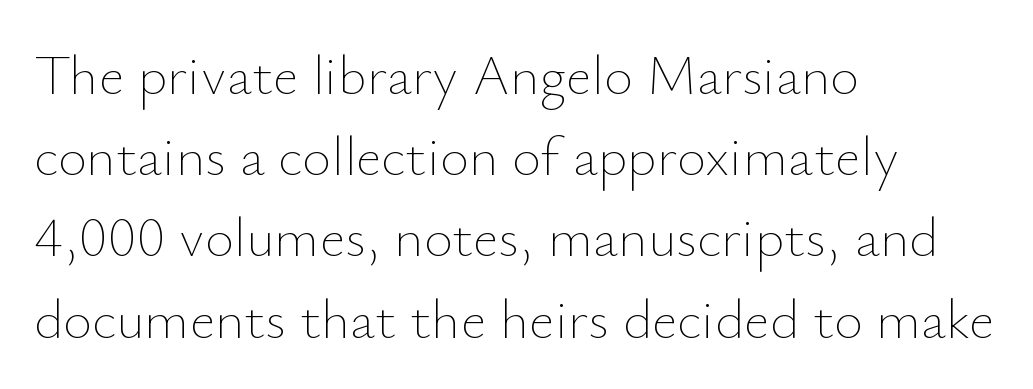
The image shows 56 px thin type, upright; set left-aligned, normal line spacing (1.45x), normal letter spacing, not underlined; low stroke contrast and a small x-height.
